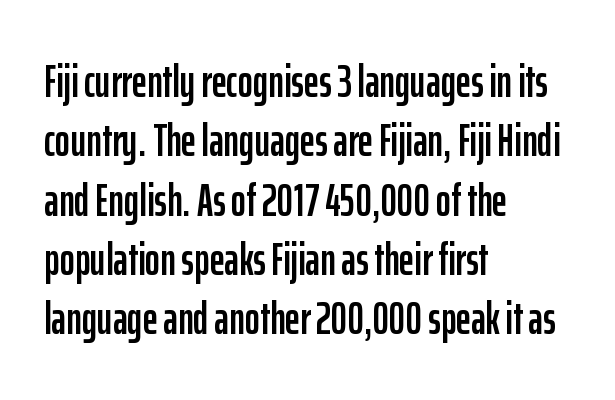
Vertically, the passage feels balanced, rows spaced as you'd expect. The type is set solid horizontally, with unmodified tracking. Left-aligned paragraph, ragged on the right. This sample has the flowing, uneven cadence of proportional lettering. Decoration check: the copy has no underline. These lines were composed using upright roman letters.
